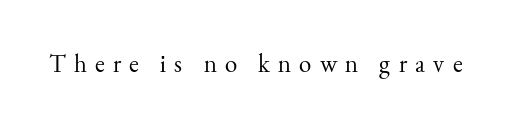
{"italic": "no", "bold": "no", "underline": "no", "letter_spacing": "wide", "letter_spacing_em": 0.33, "glyph_px": 25}
